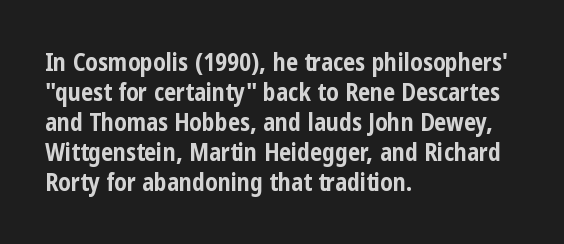
{"italic": "no", "bold": "yes", "underline": "no", "align": "left", "line_spacing": "normal", "line_spacing_ratio": 1.25, "letter_spacing": "normal", "letter_spacing_em": 0.0, "glyph_px": 24}
